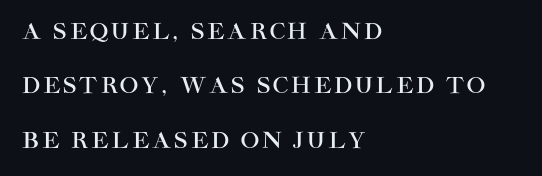
The image shows 22 px text type, upright; set left-aligned, loose line spacing (2.47x), not underlined.
